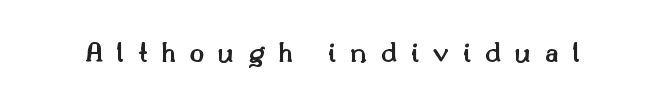
Q: Is the text bold? A: Semi-bold.
Q: Is the text italic (slanted)? A: No, it is upright.
Q: Is the typeface a serif or a sans-serif typeface? A: Serif.
Q: Is the text underlined? A: No.
Q: Is the spacing between letters normal or unusually wide? A: Unusually wide.
Q: Width (condensed, normal, or wide)? A: Normal.
Q: Stroke contrast? A: Medium.
Q: x-height? A: Small.
Q: Monospaced? A: No.
